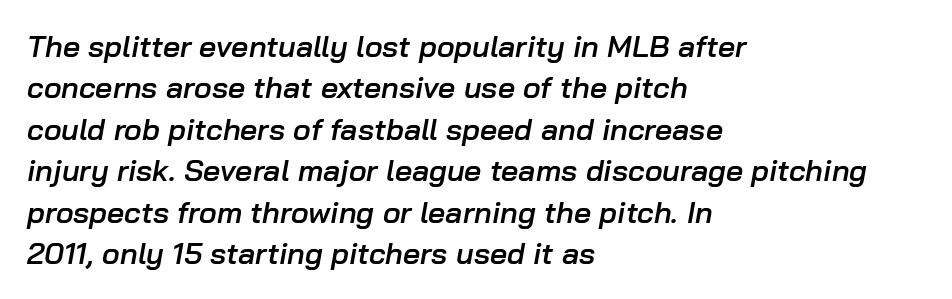
The image shows 30 px semibold type, italic (leaning right); set left-aligned, normal line spacing (1.38x), normal letter spacing, not underlined; low stroke contrast and a medium x-height.
